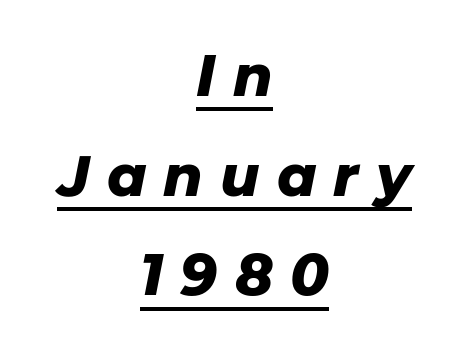
The image shows 57 px heavy type, italic (leaning right); set centered, line spacing 1.75x, unusually wide letter spacing (+0.3 em), underlined; low stroke contrast and a medium x-height.
